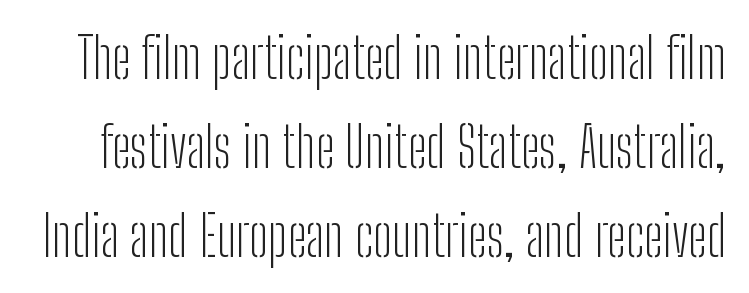
{"serif": "no", "italic": "no", "bold": "no", "weight": "light", "width": "condensed", "stroke_contrast": "low", "x_height": "medium", "monospaced": "no", "underline": "no", "line_spacing": "normal", "line_spacing_ratio": 1.59, "letter_spacing": "normal", "letter_spacing_em": 0.0, "glyph_px": 56}
